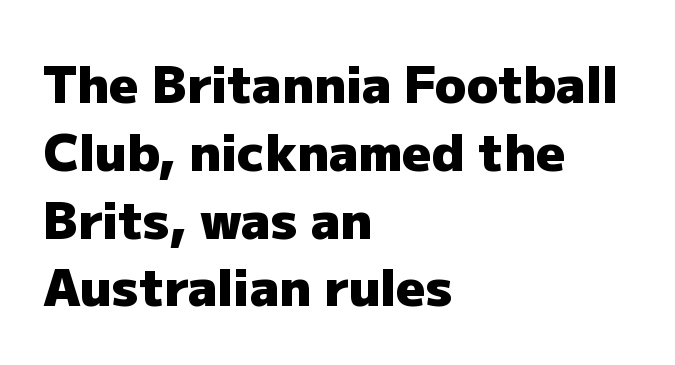
The characters look thick and weighty, a clear bold. Leading: standard. Each letter keeps its own natural width here, so spacing adapts to shape. The letters sit at their default tracking, neither squeezed nor spread.
